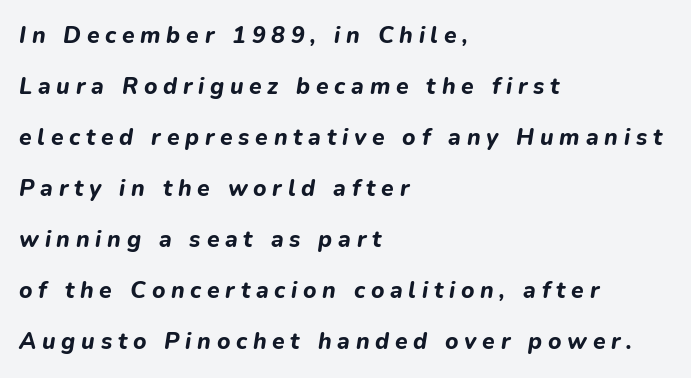
Q: Is the text bold? A: Yes.
Q: Is the text italic (slanted)? A: Yes, it leans right by about 9 degrees.
Q: Is the text underlined? A: No.
Q: How is the paragraph aligned? A: Left-aligned.
Q: Is the spacing between letters normal or unusually wide? A: Unusually wide.
Q: Is the spacing between lines tight, normal or loose? A: Loose.
